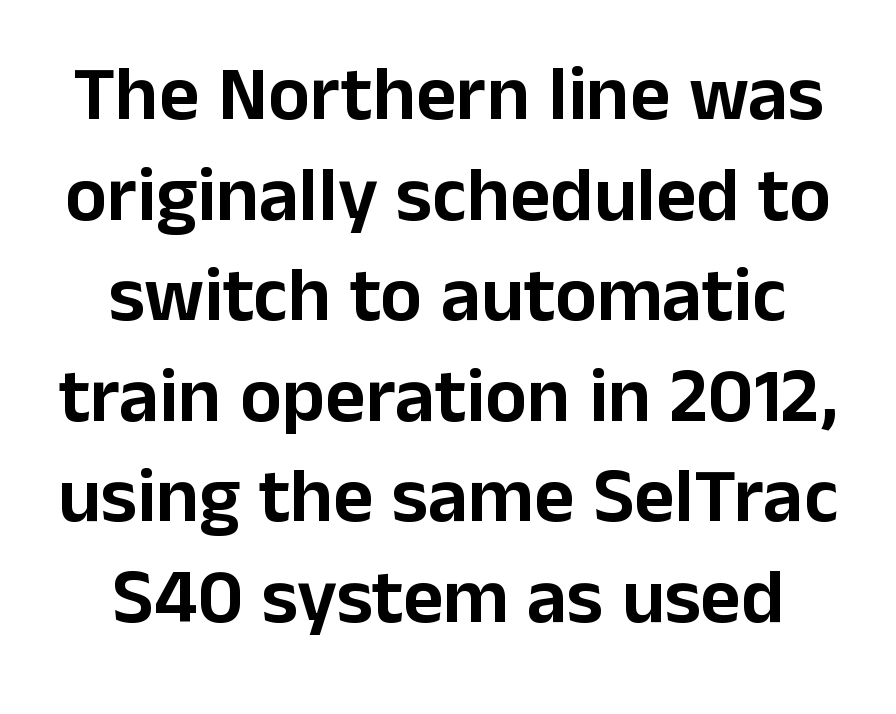
Regarding leading, the lines here are spaced in the standard way. Type without underlining. The face used here is proportionally spaced, like ordinary book or web type. Does the lettering tilt? It doesn't — this is upright.
